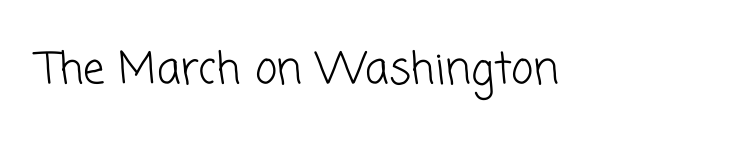
The designer went with a sans here, leaving each stem footless. The specimen omits any rule beneath the text block's lines. The passage shown is not bold in any degree. Proportional: the letters do not fall into vertical columns.
